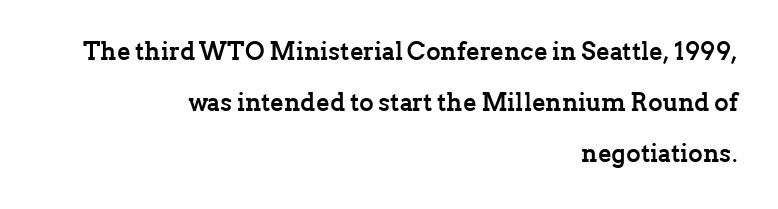
{"italic": "no", "bold": "yes", "underline": "no", "align": "right", "line_spacing": "loose", "line_spacing_ratio": 2.04, "letter_spacing": "normal", "letter_spacing_em": 0.0, "glyph_px": 25}
